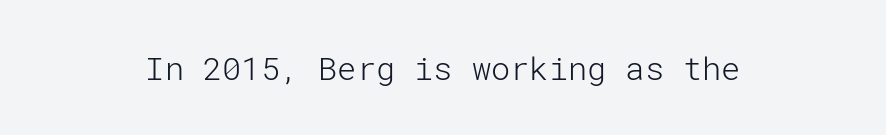
Decoration check: the copy has no underline. Casual observation: everything's sitting right in the middle. Is the stroke heavy? The answer is a plain regular-or-lighter. The tracking reads as untouched default to a designer's eye.
